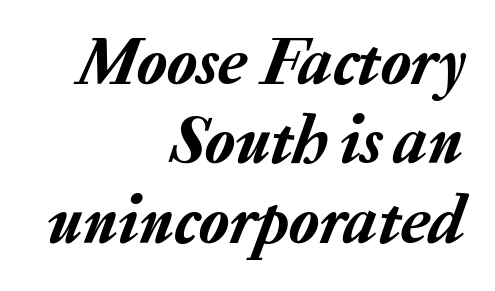
Q: Is the text italic (slanted)? A: Yes, it leans right by about 20 degrees.
Q: Is the text underlined? A: No.
Q: How is the paragraph aligned? A: Right-aligned.
Q: Is the spacing between letters normal or unusually wide? A: Normal.
Q: Is the spacing between lines tight, normal or loose? A: Tight.
Q: Width (condensed, normal, or wide)? A: Normal.
Q: Stroke contrast? A: Low.
Q: x-height? A: Medium.
Q: Monospaced? A: No.
